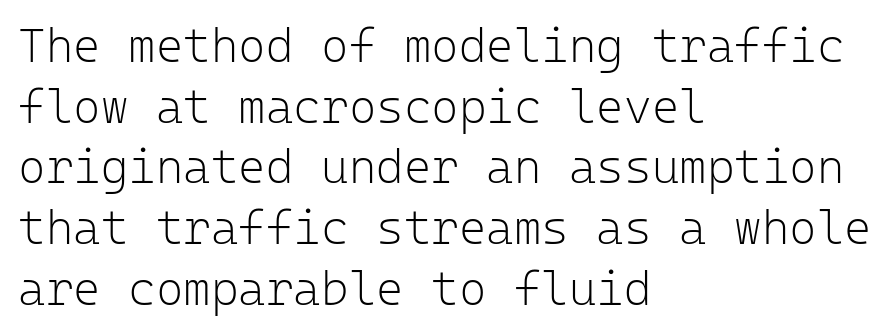
Every character here occupies the same horizontal width, giving the sample a typewriter-like rhythm. The passage shown stacks its lines at a standard gap. Italic: no, the glyphs are upright roman. This rendering uses left alignment, leaving the right contour irregular. You could call the tracking neutral — neither tight nor loose. Unmarked baselines from the first word to the last.
